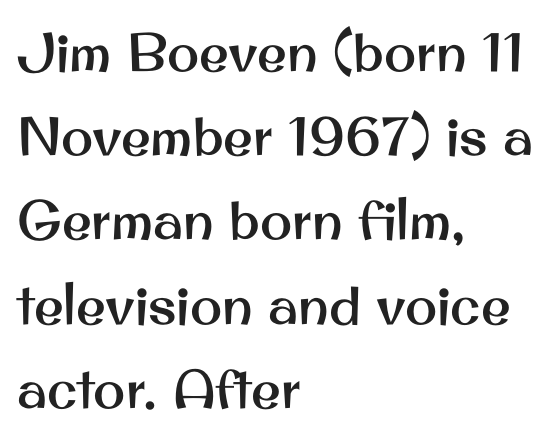
The image shows 54 px sans-serif type, upright; set left-aligned, normal line spacing (1.56x), normal letter spacing, not underlined; medium stroke contrast and a small x-height.
